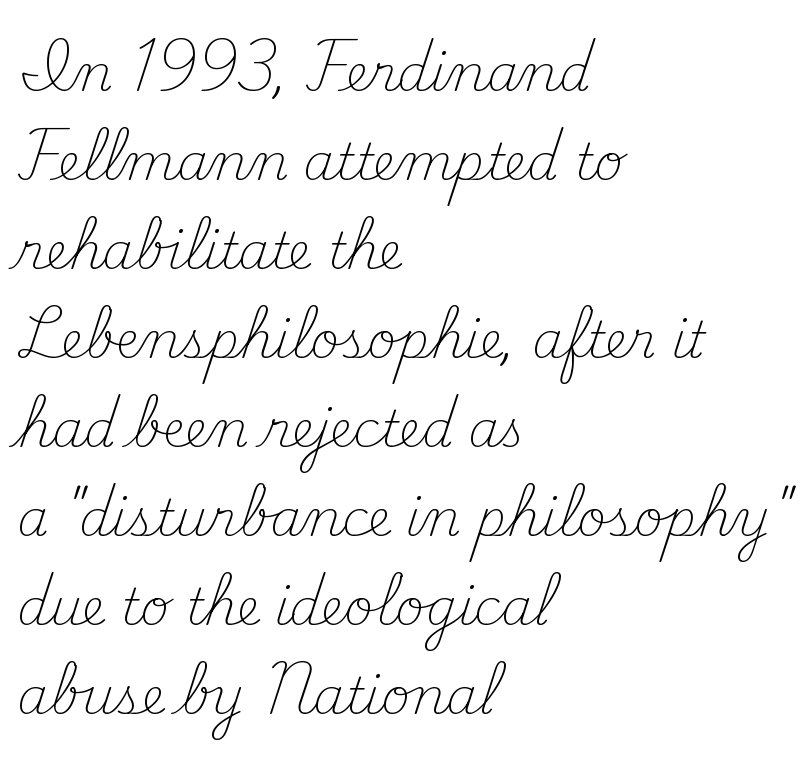
The image shows 50 px light serif type; set left-aligned, line spacing 1.78x, normal letter spacing, not underlined; medium stroke contrast and a small x-height.
